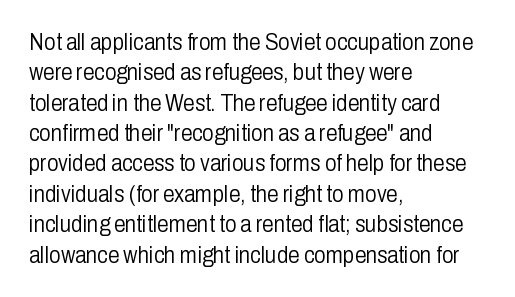
The space directly below the letters is spotless. Caption: standard tracking, unaltered. Vertically, the passage feels balanced, rows spaced as you'd expect. Does the lettering tilt? It doesn't — this is upright.
